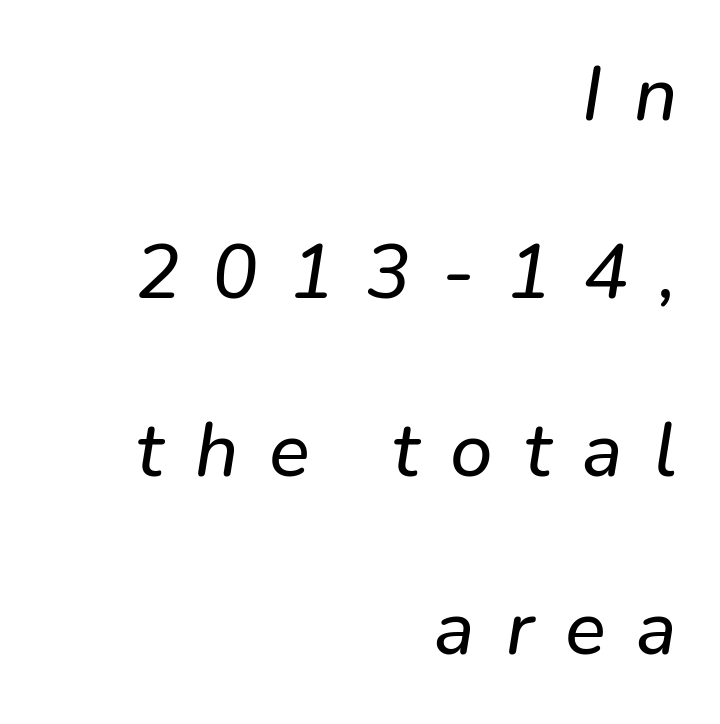
Q: Is the text italic (slanted)? A: Yes, it leans right by about 9 degrees.
Q: Is the text underlined? A: No.
Q: How is the paragraph aligned? A: Right-aligned.
Q: Is the spacing between letters normal or unusually wide? A: Unusually wide.
Q: Is the spacing between lines tight, normal or loose? A: Loose.
Q: Width (condensed, normal, or wide)? A: Normal.
Q: Stroke contrast? A: Low.
Q: x-height? A: Medium.
Q: Monospaced? A: No.
